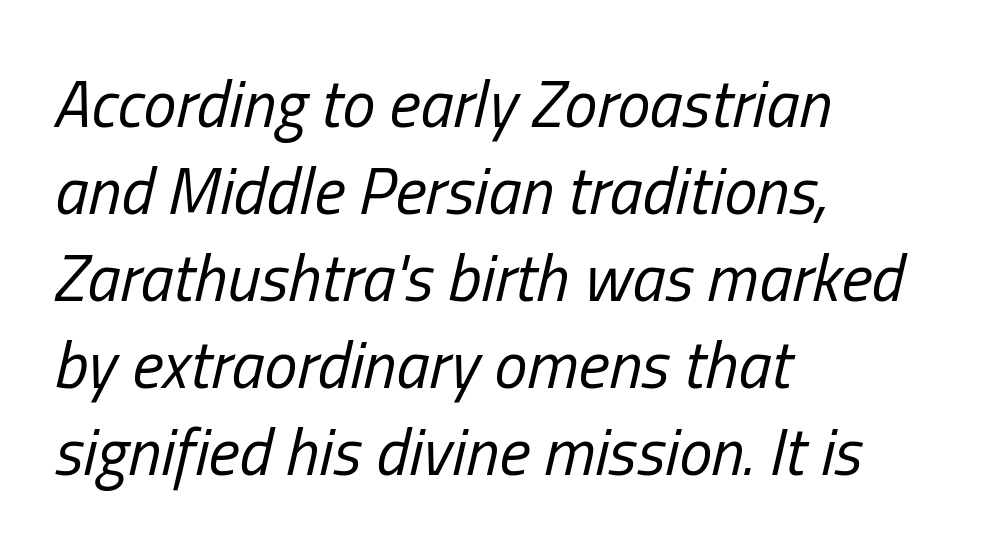
There is no visible air inserted between adjacent glyphs. The letters advance in unequal steps, a hallmark of proportional type. Notice how descenders clear the ascenders below comfortably — that's standard leading. The lines in this sample share a left origin and differ only in where they stop. Quick note: underline off.
